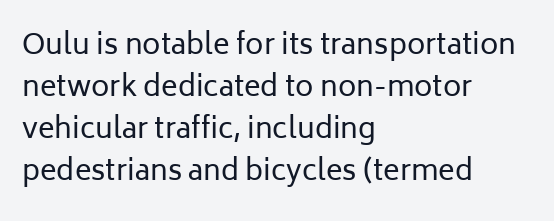
Q: Is the text bold? A: No.
Q: Is the text italic (slanted)? A: No, it is upright.
Q: Is the typeface a serif or a sans-serif typeface? A: Sans-serif.
Q: Is the text underlined? A: No.
Q: How is the paragraph aligned? A: Left-aligned.
Q: Is the spacing between letters normal or unusually wide? A: Normal.
Q: Is the spacing between lines tight, normal or loose? A: Normal.
Q: Width (condensed, normal, or wide)? A: Normal.
Q: Stroke contrast? A: Low.
Q: x-height? A: Medium.
Q: Monospaced? A: No.
